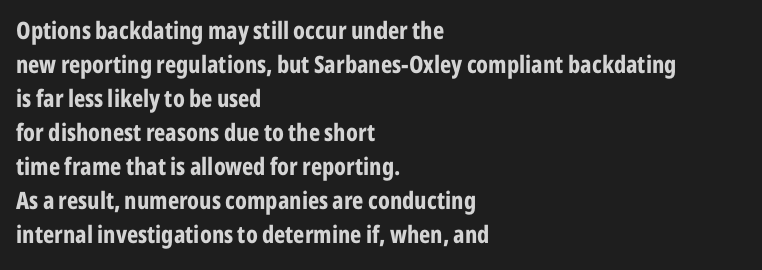
{"italic": "no", "bold": "yes", "underline": "no", "align": "left", "line_spacing": "normal", "line_spacing_ratio": 1.42, "letter_spacing": "normal", "letter_spacing_em": 0.0, "glyph_px": 24}
